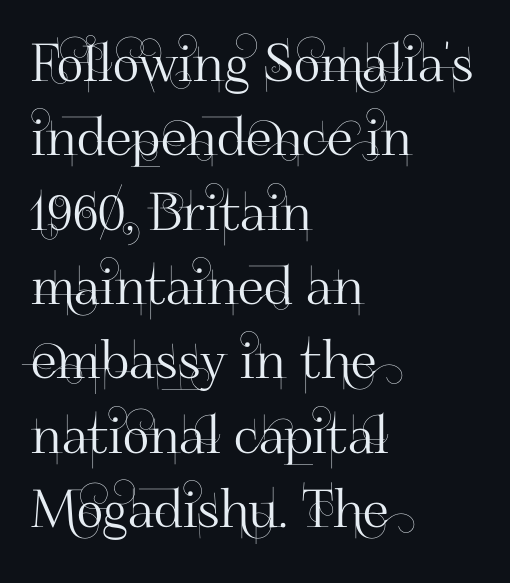
Q: Is the text italic (slanted)? A: No, it is upright.
Q: Is the typeface a serif or a sans-serif typeface? A: Sans-serif.
Q: Is the text underlined? A: No.
Q: How is the paragraph aligned? A: Left-aligned.
Q: Is the spacing between letters normal or unusually wide? A: Normal.
Q: Is the spacing between lines tight, normal or loose? A: Normal.
Q: Width (condensed, normal, or wide)? A: Normal.
Q: Stroke contrast? A: High.
Q: x-height? A: Small.
Q: Monospaced? A: No.
